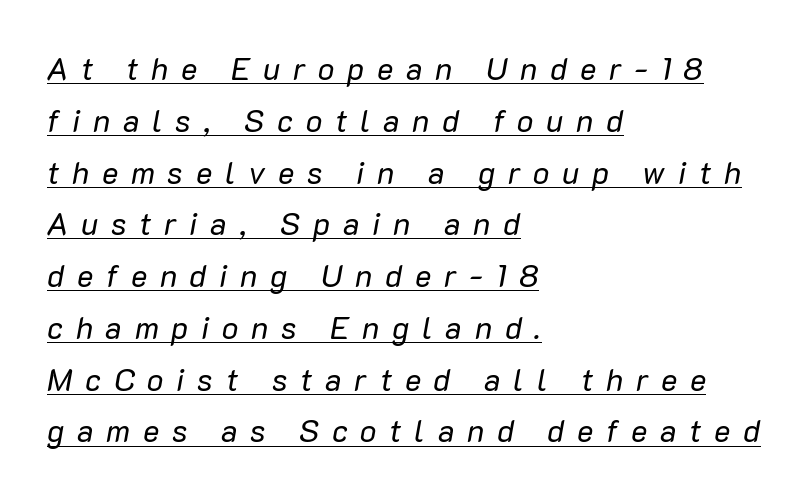
The image shows 31 px regular-weight type, italic (leaning right); set left-aligned, normal line spacing (1.67x), unusually wide letter spacing (+0.41 em), underlined; low stroke contrast and a medium x-height.
